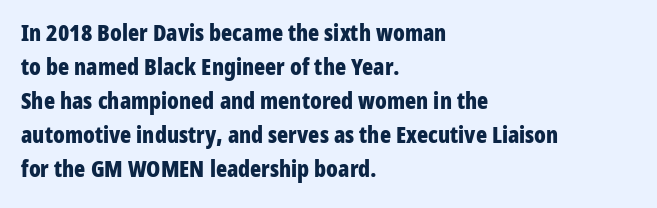
The strip under each line holds only bare page. How are the letters spaced? Ordinarily, with no added tracking. Line spacing here is normal. This rendering uses left alignment, leaving the right contour irregular. When letters stand straight like this, we call the style roman or upright. The rendering uses a bold face; every stroke is thick and dark.
